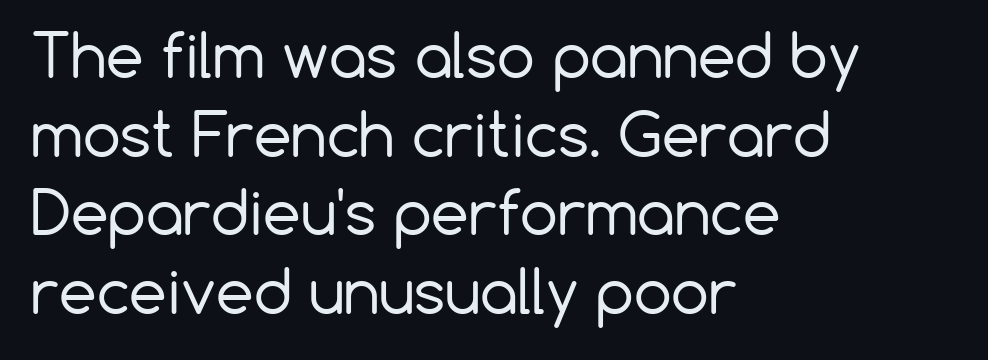
{"serif": "no", "italic": "no", "bold": "no", "weight": "regular", "width": "normal", "stroke_contrast": "low", "x_height": "medium", "monospaced": "no", "underline": "no", "align": "left", "line_spacing": "normal", "line_spacing_ratio": 1.31, "letter_spacing": "normal", "letter_spacing_em": 0.0, "glyph_px": 60}
